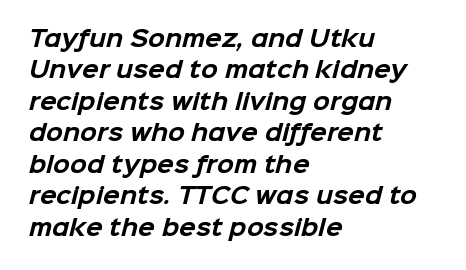
The image shows 22 px bold type; set left-aligned, normal line spacing (1.43x), normal letter spacing, not underlined.
